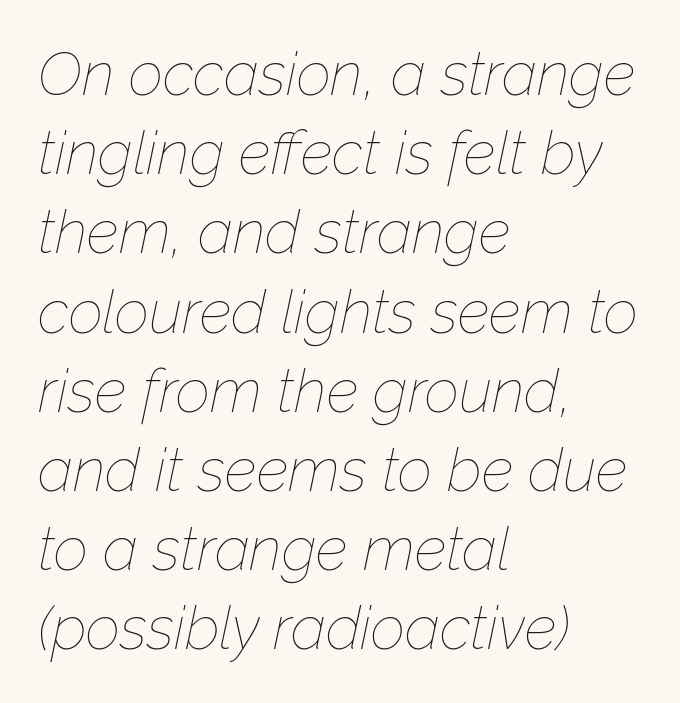
{"italic": "yes", "lean": "right", "slant_degrees": 12, "bold": "no", "weight": "thin", "width": "normal", "stroke_contrast": "low", "x_height": "medium", "monospaced": "no", "underline": "no", "align": "left", "line_spacing": "normal", "line_spacing_ratio": 1.32, "letter_spacing": "normal", "letter_spacing_em": 0.0, "glyph_px": 60}
